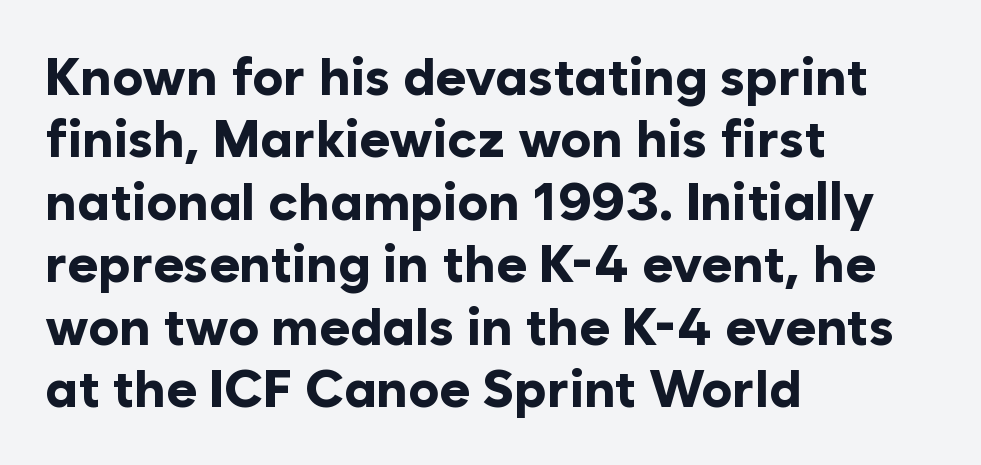
Q: Is the text bold? A: Yes.
Q: Is the text italic (slanted)? A: No, it is upright.
Q: Is the typeface a serif or a sans-serif typeface? A: Sans-serif.
Q: Is the text underlined? A: No.
Q: How is the paragraph aligned? A: Left-aligned.
Q: Is the spacing between letters normal or unusually wide? A: Normal.
Q: Width (condensed, normal, or wide)? A: Normal.
Q: Stroke contrast? A: Low.
Q: x-height? A: Medium.
Q: Monospaced? A: No.
